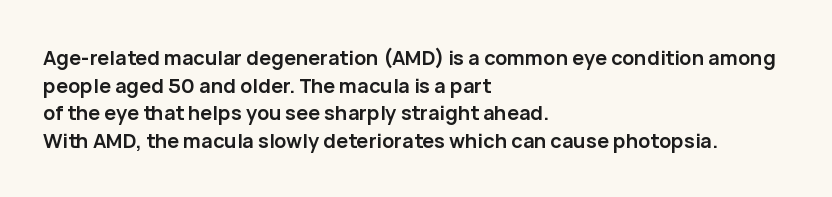
{"italic": "no", "bold": "yes", "underline": "no", "align": "left", "line_spacing": "normal", "line_spacing_ratio": 1.38, "letter_spacing": "normal", "letter_spacing_em": 0.0, "glyph_px": 20}
